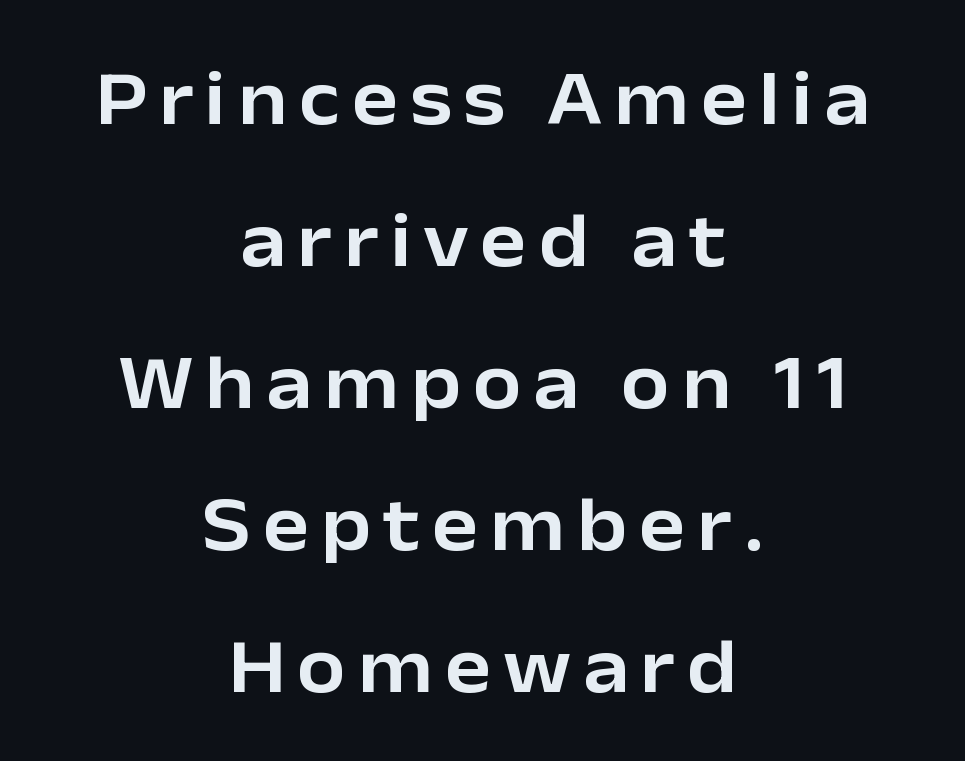
Q: Is the text italic (slanted)? A: No, it is upright.
Q: Is the typeface a serif or a sans-serif typeface? A: Sans-serif.
Q: Is the text underlined? A: No.
Q: How is the paragraph aligned? A: Centered.
Q: Width (condensed, normal, or wide)? A: Normal.
Q: Stroke contrast? A: Low.
Q: x-height? A: Medium.
Q: Monospaced? A: No.
